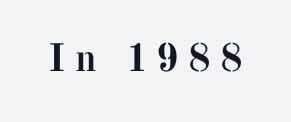
The passage shown has open, widely tracked lettering throughout. The letters carry serifs — small finishing strokes at the ends of their stems. The letters advance in unequal steps, a hallmark of proportional type. The string is rendered with underlining switched off. Italic? Not at all — the glyphs are vertical. Look at the stroke-to-counter ratio: heavy, a bold.
